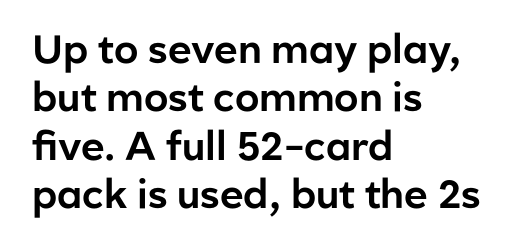
Check where the strokes stop: nothing finishes them off — pure sans. Proportional: the letters do not fall into vertical columns. How are the letters spaced? Ordinarily, with no added tracking. The lettering holds an erect, upright posture throughout. Each row of text sits above clean, open space.
